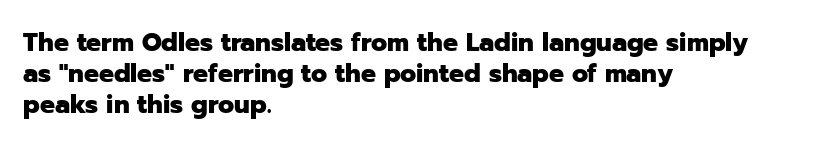
Caption: standard tracking, unaltered. Weight: bold. Line beginnings align vertically; line endings do not. The type sits square on the baseline with zero lean.
